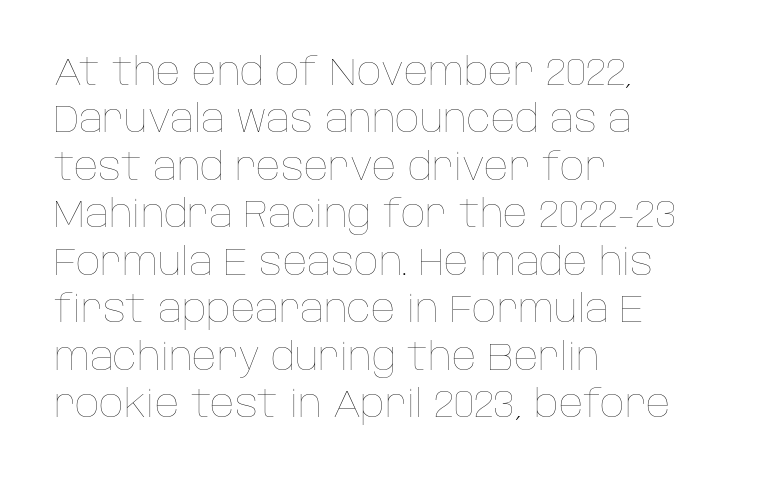
The image shows 38 px thin type, upright; set left-aligned, normal line spacing (1.25x), normal letter spacing, not underlined; low stroke contrast and a large x-height.
